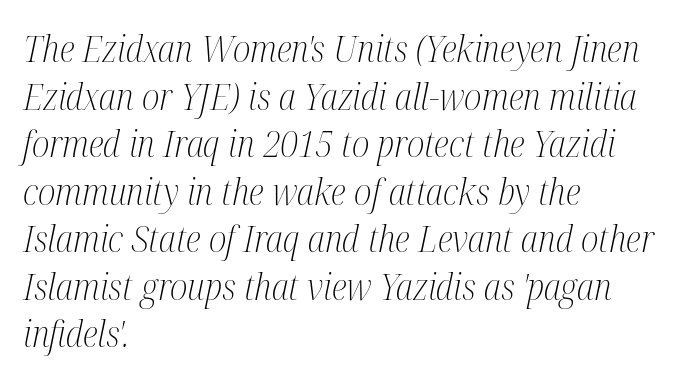
Look at the tracking — it's just the regular setting, nothing added. Horizontally, the lines are justified to the leading edge only. Just letters on the line, the space beneath them empty. The typeface chosen for these lines features serifs. Do the characters align in a grid? No, the font is proportional.
